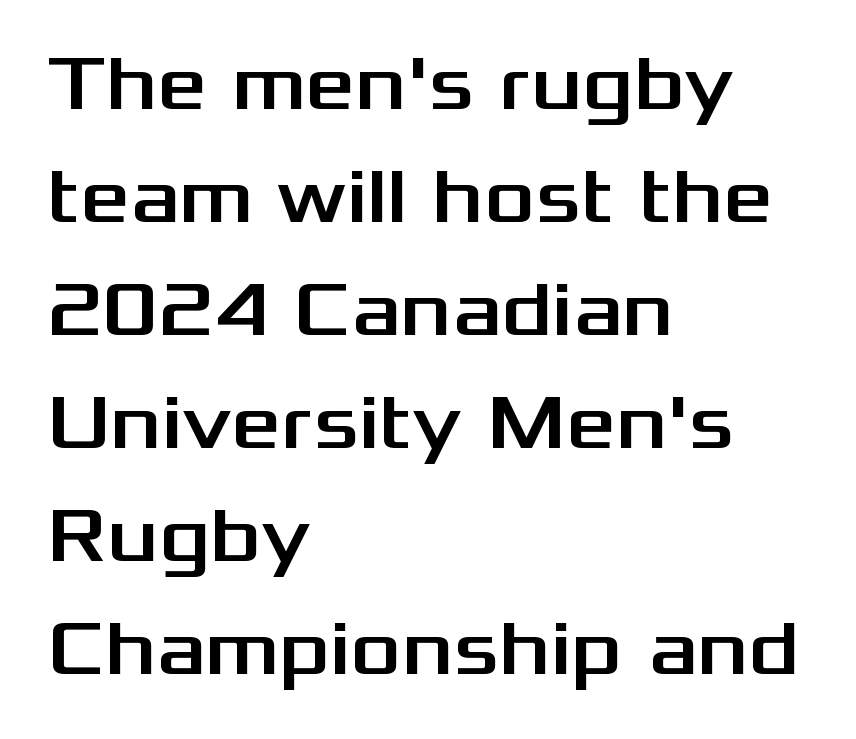
The image shows 78 px wide sans-serif type, upright; set left-aligned, normal line spacing (1.45x), normal letter spacing, not underlined; medium stroke contrast and a medium x-height.
